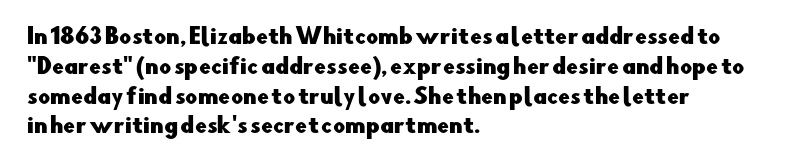
The image shows 21 px text type, upright; set left-aligned, normal line spacing (1.42x), normal letter spacing, not underlined.
